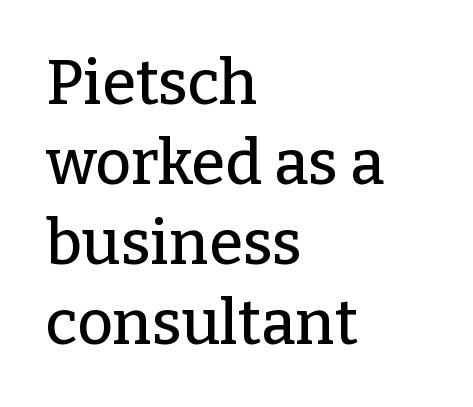
{"serif": "yes", "italic": "no", "width": "normal", "stroke_contrast": "low", "x_height": "medium", "monospaced": "no", "underline": "no", "align": "left", "line_spacing": "normal", "line_spacing_ratio": 1.29, "letter_spacing": "normal", "letter_spacing_em": 0.0, "glyph_px": 62}
